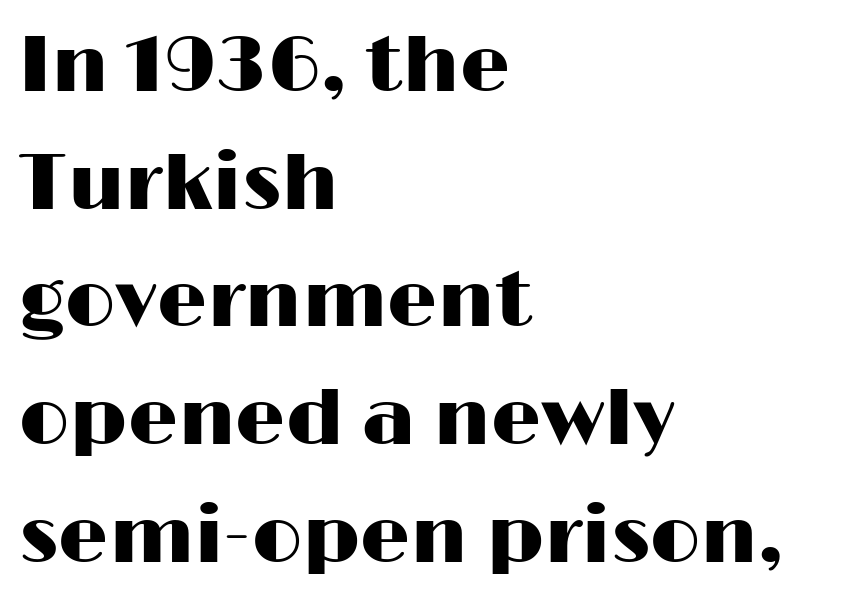
Q: Is the text italic (slanted)? A: No, it is upright.
Q: Is the typeface a serif or a sans-serif typeface? A: Sans-serif.
Q: Is the text underlined? A: No.
Q: How is the paragraph aligned? A: Left-aligned.
Q: Is the spacing between letters normal or unusually wide? A: Normal.
Q: Is the spacing between lines tight, normal or loose? A: Normal.
Q: Width (condensed, normal, or wide)? A: Wide.
Q: Stroke contrast? A: High.
Q: x-height? A: Medium.
Q: Monospaced? A: No.
